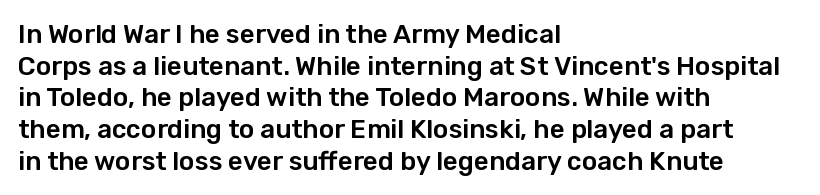
Q: Is the text italic (slanted)? A: No, it is upright.
Q: Is the text underlined? A: No.
Q: How is the paragraph aligned? A: Left-aligned.
Q: Is the spacing between letters normal or unusually wide? A: Normal.
